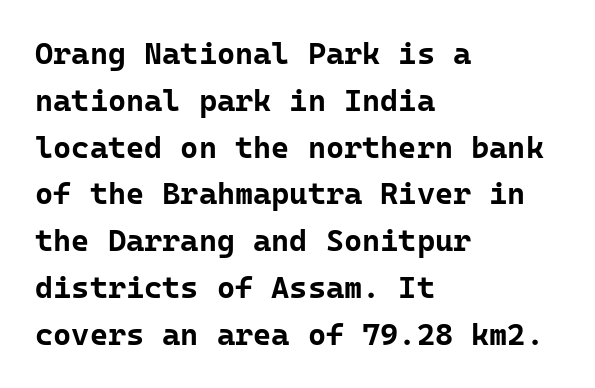
Quick note: underline off. Each glyph is drawn with heavy, bold strokes. A typesetter would call this monospace, since all characters share one set width. When letters stand straight like this, we call the style roman or upright. In terms of letterspacing, this is plain default setting. Every row of glyphs begins at an identical x-position on the left.
